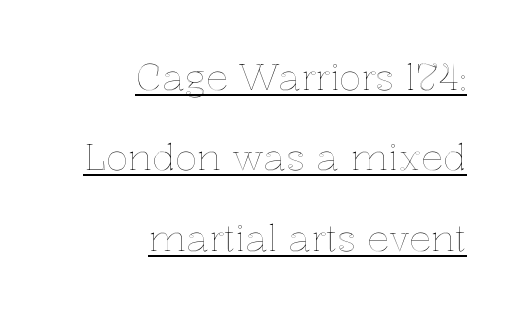
Horizontal alignment here is rightward, an uncommon choice for prose. The rendering keeps characters at their native spacing. This sample carries an underscore along the baseline area. The face used here is proportionally spaced, like ordinary book or web type.
